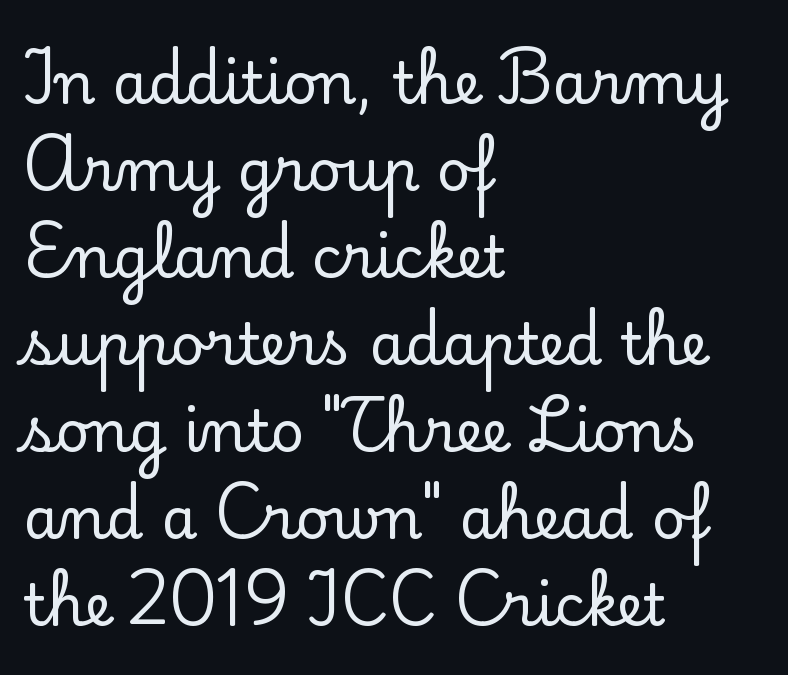
Q: Is the text italic (slanted)? A: No, it is upright.
Q: Is the typeface a serif or a sans-serif typeface? A: Serif.
Q: Is the text underlined? A: No.
Q: How is the paragraph aligned? A: Left-aligned.
Q: Is the spacing between letters normal or unusually wide? A: Normal.
Q: Is the spacing between lines tight, normal or loose? A: Normal.
Q: Width (condensed, normal, or wide)? A: Normal.
Q: Stroke contrast? A: Low.
Q: x-height? A: Small.
Q: Monospaced? A: No.
